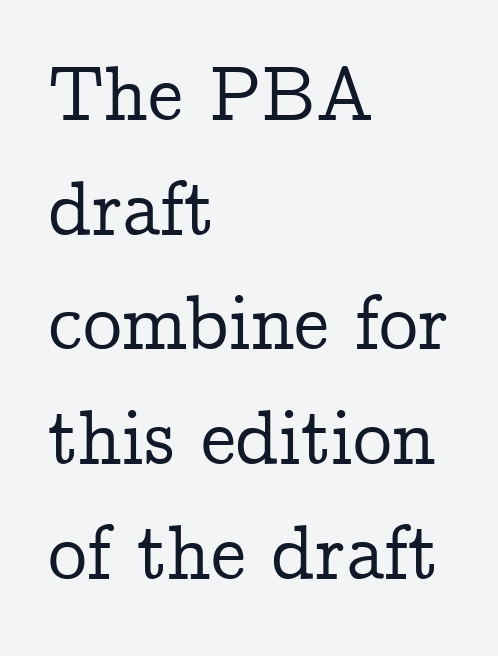
Nope, not italic — everything's standing straight. Horizontally, the lines are justified to the leading edge only. The face used here is proportionally spaced, like ordinary book or web type. Students, note that the glyphs here touch the page at normal intervals.
